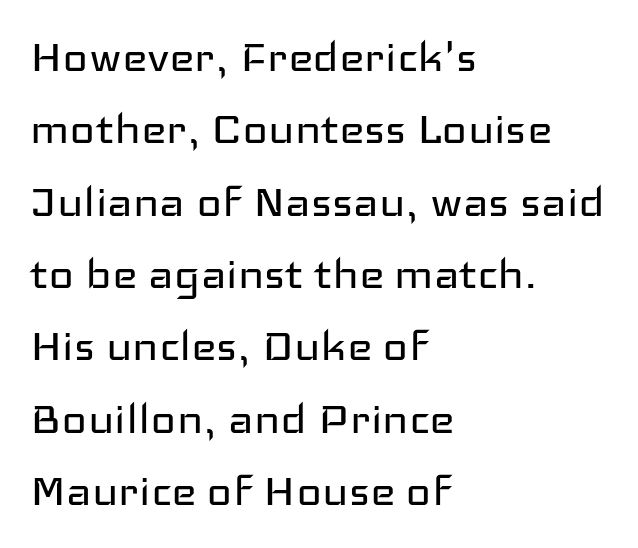
{"serif": "no", "italic": "no", "bold": "no", "weight": "regular", "width": "wide", "stroke_contrast": "low", "x_height": "medium", "monospaced": "no", "underline": "no", "align": "left", "line_spacing": "normal", "line_spacing_ratio": 1.34, "letter_spacing": "normal", "letter_spacing_em": 0.0, "glyph_px": 54}
